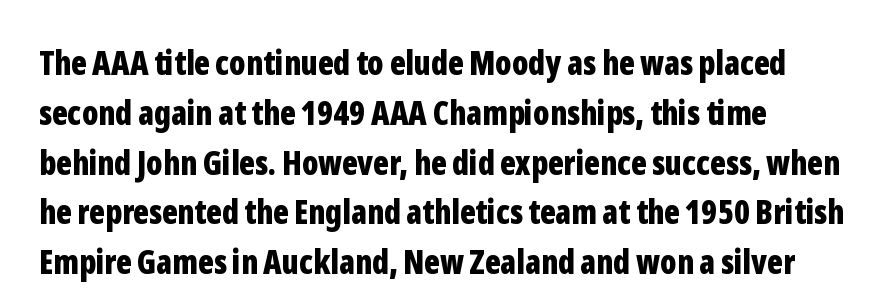
Q: Is the text bold? A: Yes.
Q: Is the text italic (slanted)? A: No, it is upright.
Q: Is the typeface a serif or a sans-serif typeface? A: Sans-serif.
Q: Is the text underlined? A: No.
Q: Is the spacing between letters normal or unusually wide? A: Normal.
Q: Is the spacing between lines tight, normal or loose? A: Normal.
Q: Width (condensed, normal, or wide)? A: Condensed.
Q: Stroke contrast? A: Low.
Q: x-height? A: Medium.
Q: Monospaced? A: No.
